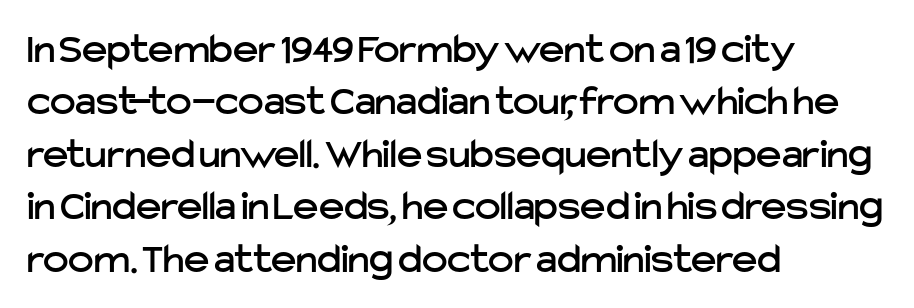
The image shows 43 px sans-serif type, upright; set left-aligned, line spacing 1.22x, normal letter spacing, not underlined; low stroke contrast and a medium x-height.
